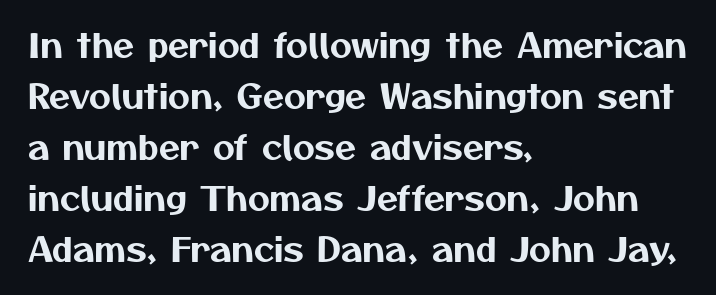
Q: Is the typeface a serif or a sans-serif typeface? A: Sans-serif.
Q: Is the text underlined? A: No.
Q: How is the paragraph aligned? A: Left-aligned.
Q: Is the spacing between letters normal or unusually wide? A: Normal.
Q: Is the spacing between lines tight, normal or loose? A: Normal.
Q: Width (condensed, normal, or wide)? A: Normal.
Q: Stroke contrast? A: Medium.
Q: x-height? A: Medium.
Q: Monospaced? A: No.
